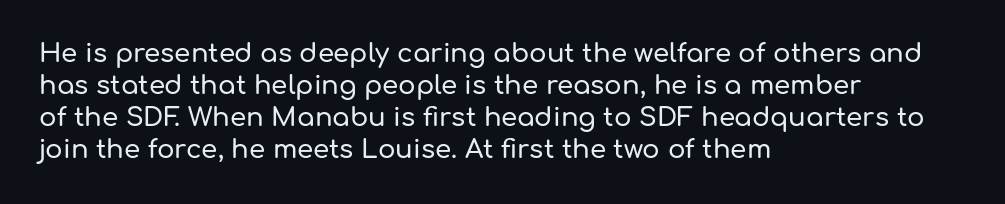
The image shows 26 px text type, upright; set left-aligned, line spacing 1.23x, normal letter spacing, not underlined.
